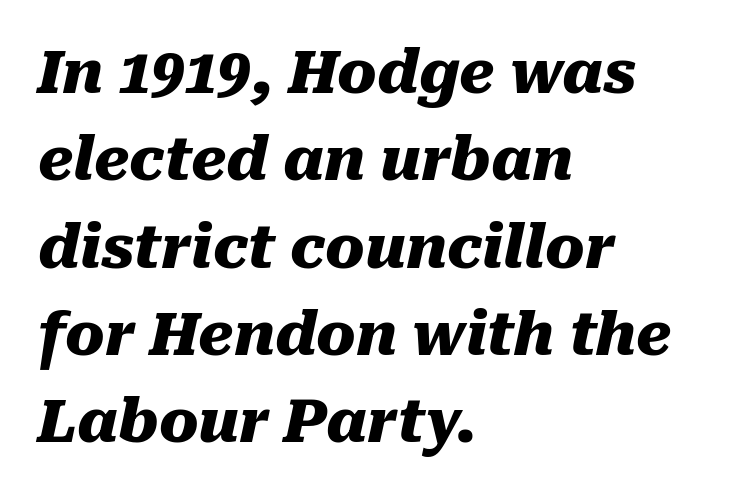
{"italic": "yes", "lean": "right", "slant_degrees": 10, "bold": "yes", "weight": "heavy", "width": "normal", "stroke_contrast": "medium", "x_height": "medium", "monospaced": "no", "underline": "no", "align": "left", "line_spacing": "normal", "line_spacing_ratio": 1.48, "letter_spacing": "normal", "letter_spacing_em": 0.0, "glyph_px": 59}
